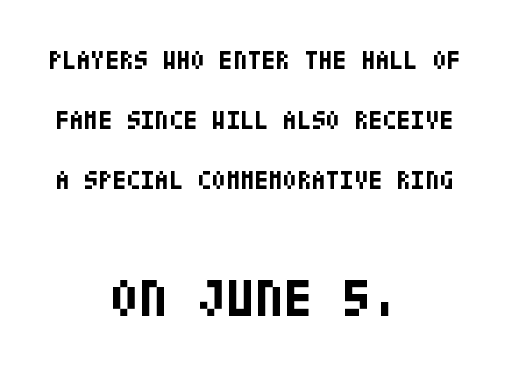
Q: Is the text bold? A: Yes.
Q: Is the text italic (slanted)? A: No, it is upright.
Q: Is the typeface a serif or a sans-serif typeface? A: Sans-serif.
Q: Is the text underlined? A: No.
Q: How is the paragraph aligned? A: Centered.
Q: Is the spacing between letters normal or unusually wide? A: Normal.
Q: Is the spacing between lines tight, normal or loose? A: Loose.
Q: Which block of text is set in a larger size, the first (top) or the second (bottom)? A: The second (bottom) one.
Q: Width (condensed, normal, or wide)? A: Condensed.
Q: Stroke contrast? A: Low.
Q: x-height? A: Large.
